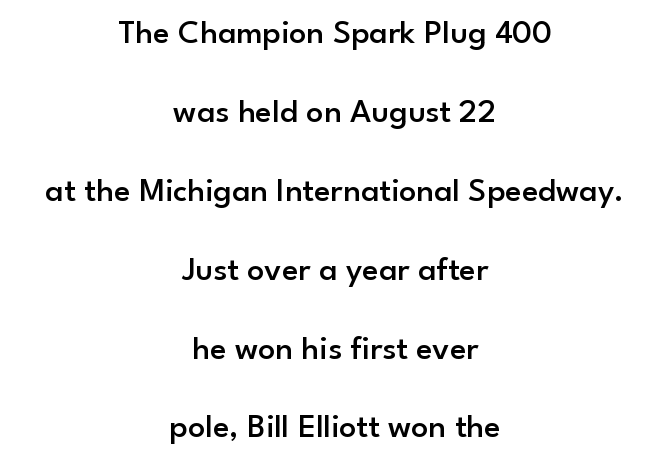
Look at the tracking — it's just the regular setting, nothing added. A roman cut, with each character standing at attention. Notice the strokes are somewhat thickened but not fully heavy: this is a semibold. Horizontal bands of white between lines are thick stripes.
